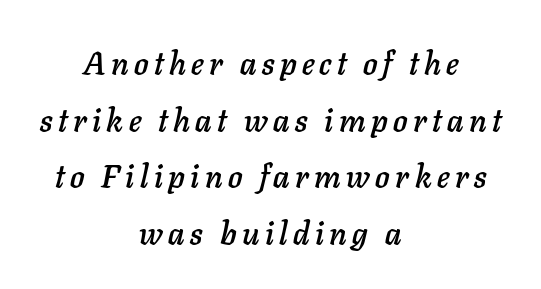
Notice how the passage keeps no hard edge, just a central spine. Yep, that's italic — everything's leaning. These lines are rendered in a variable-pitch font. The words here are not underlined.
